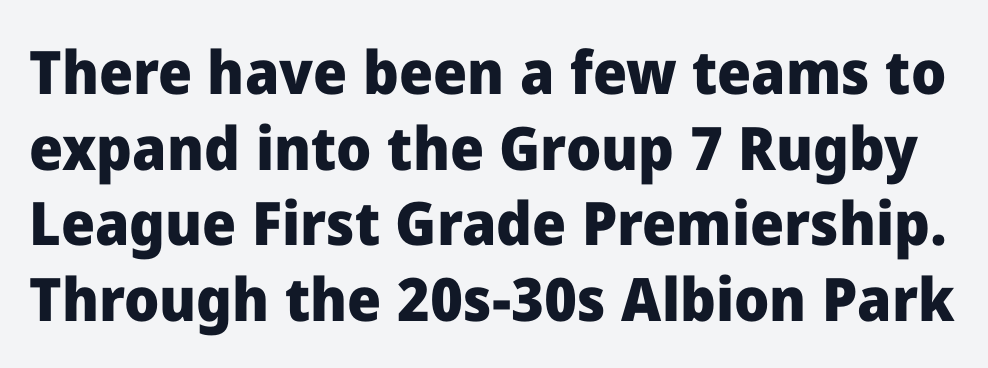
Nobody drew a line under any word here. This sample has the flowing, uneven cadence of proportional lettering. Grotesque or geometric, the face here clearly has no serifs. Leading matches the norm, producing a regular column.
